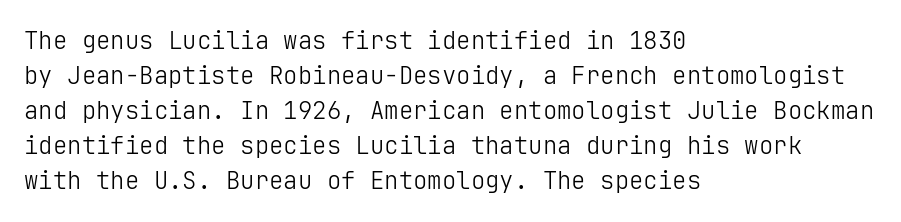
Q: Is the text bold? A: No.
Q: Is the text italic (slanted)? A: No, it is upright.
Q: Is the text underlined? A: No.
Q: How is the paragraph aligned? A: Left-aligned.
Q: Is the spacing between letters normal or unusually wide? A: Normal.
Q: Is the spacing between lines tight, normal or loose? A: Normal.
